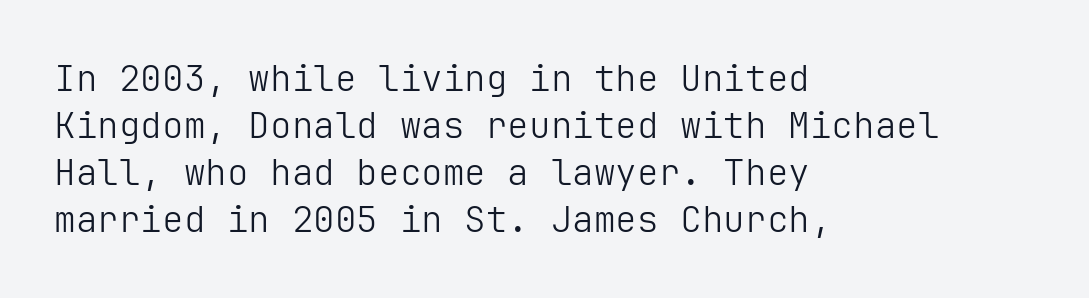
The image shows 36 px light sans-serif type, upright; set left-aligned, normal line spacing (1.31x), normal letter spacing, not underlined; low stroke contrast and a medium x-height.
